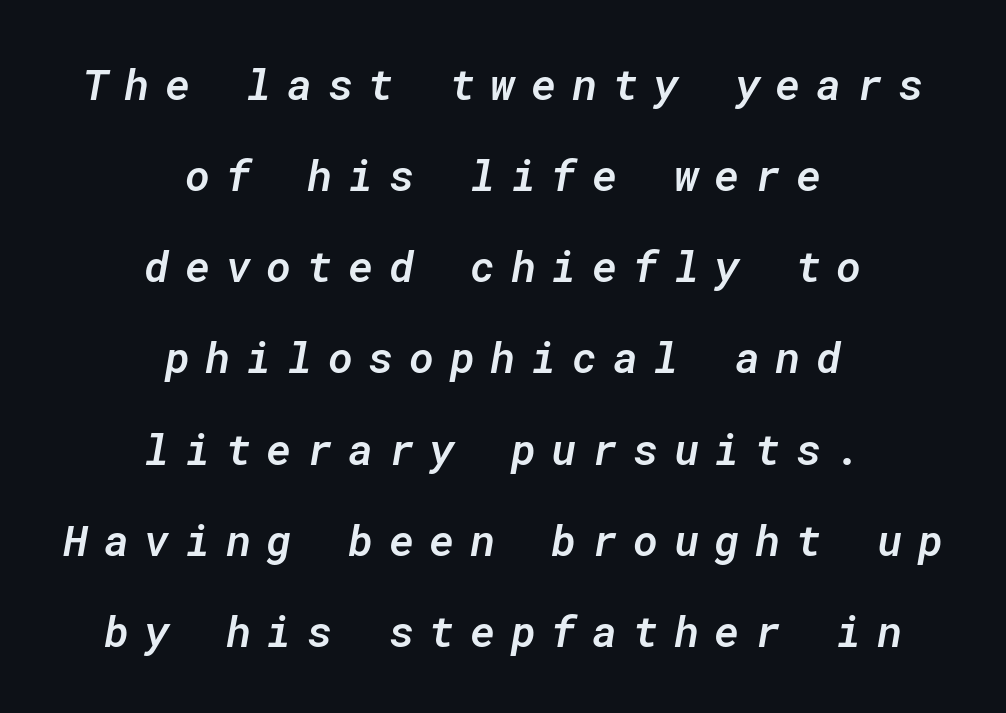
{"italic": "yes", "lean": "right", "slant_degrees": 10, "bold": "semi", "weight": "semibold", "width": "normal", "stroke_contrast": "low", "x_height": "medium", "monospaced": "yes", "underline": "no", "align": "center", "line_spacing": "loose", "line_spacing_ratio": 2.12, "letter_spacing": "wide", "letter_spacing_em": 0.36, "glyph_px": 43}
